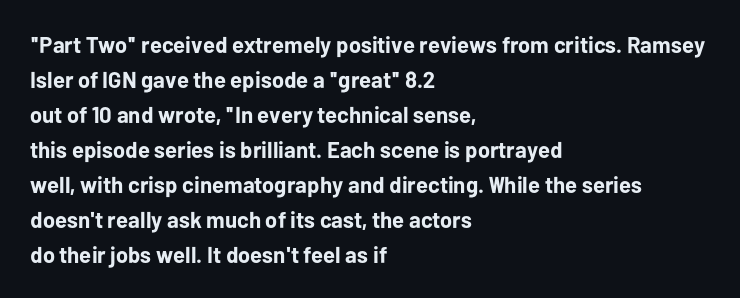
A normal amount of white space separates one row of letters from the next. The lines in this sample share a left origin and differ only in where they stop. Characters follow at the spacing the type designer built in. In terms of weight, the rendering is a true, heavy bold.
